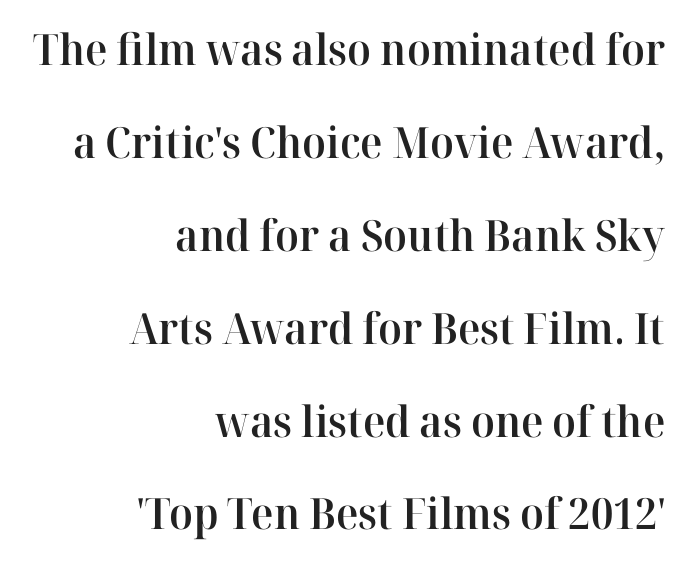
Ordinary non-slanted type is in use. Bold? Not quite — semibold, heavier than regular but stopping short. This rendering features lettering with no underline. The lines are quadded right. Letterform terminals end in serifs throughout the passage. This sample has the flowing, uneven cadence of proportional lettering.
